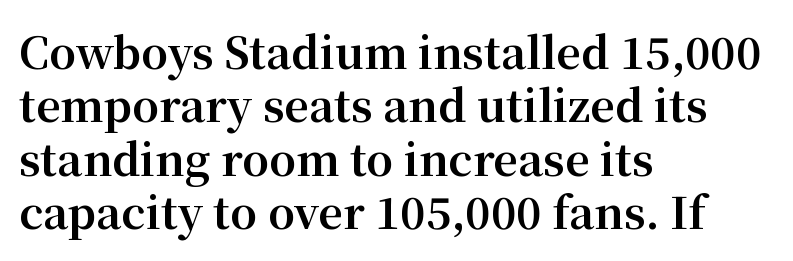
Q: Is the text bold? A: Yes.
Q: Is the text italic (slanted)? A: No, it is upright.
Q: Is the typeface a serif or a sans-serif typeface? A: Serif.
Q: Is the text underlined? A: No.
Q: How is the paragraph aligned? A: Left-aligned.
Q: Is the spacing between letters normal or unusually wide? A: Normal.
Q: Width (condensed, normal, or wide)? A: Normal.
Q: Stroke contrast? A: Medium.
Q: x-height? A: Medium.
Q: Monospaced? A: No.
